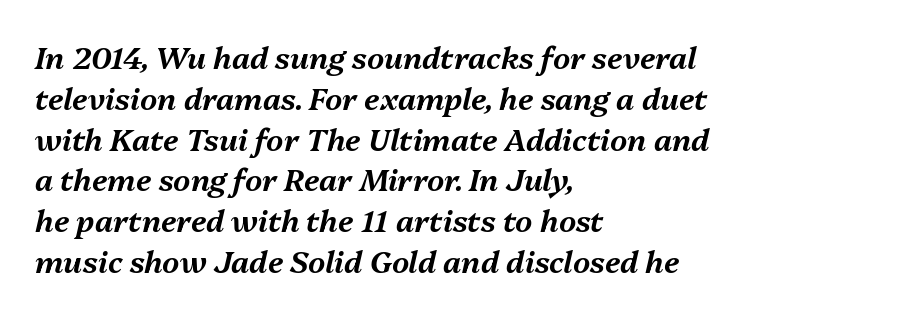
The image shows 30 px text type, italic (leaning right); set left-aligned, normal line spacing (1.36x), normal letter spacing, not underlined; medium stroke contrast and a medium x-height.
